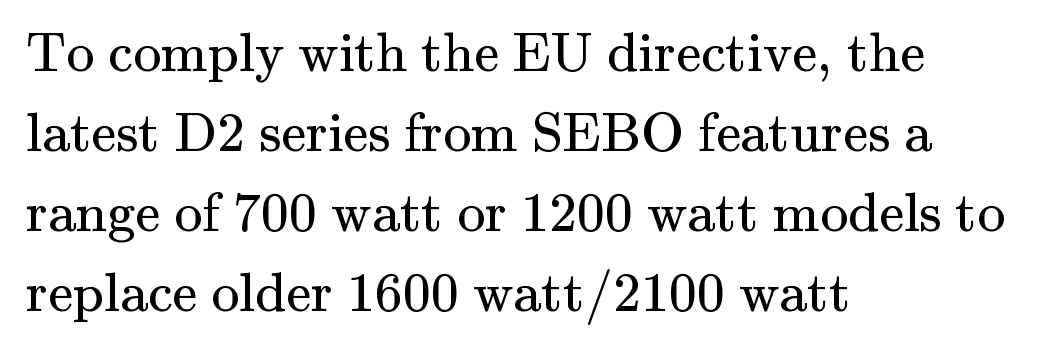
{"serif": "yes", "italic": "no", "bold": "no", "weight": "regular", "width": "normal", "stroke_contrast": "medium", "x_height": "small", "monospaced": "no", "underline": "no", "align": "left", "line_spacing": "normal", "line_spacing_ratio": 1.43, "letter_spacing": "normal", "letter_spacing_em": 0.0, "glyph_px": 56}
